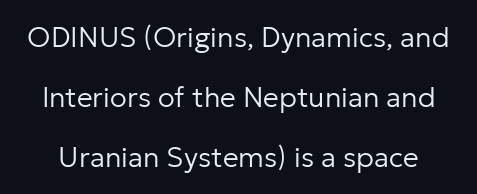
Q: Is the text bold? A: No.
Q: Is the text italic (slanted)? A: No, it is upright.
Q: Is the typeface a serif or a sans-serif typeface? A: Sans-serif.
Q: Is the text underlined? A: No.
Q: Is the spacing between letters normal or unusually wide? A: Normal.
Q: Is the spacing between lines tight, normal or loose? A: Loose.
Q: Width (condensed, normal, or wide)? A: Normal.
Q: Stroke contrast? A: Low.
Q: x-height? A: Medium.
Q: Monospaced? A: No.
